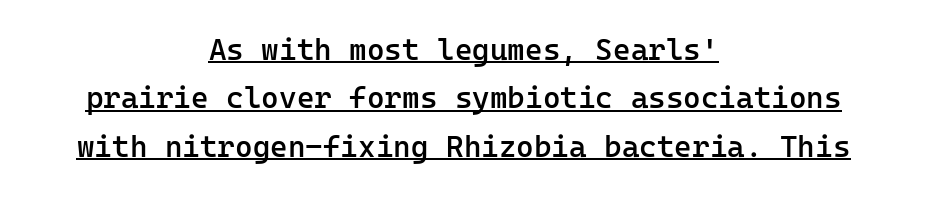
Q: Is the text bold? A: Semi-bold.
Q: Is the text italic (slanted)? A: No, it is upright.
Q: Is the typeface a serif or a sans-serif typeface? A: Sans-serif.
Q: Is the text underlined? A: Yes.
Q: How is the paragraph aligned? A: Centered.
Q: Is the spacing between letters normal or unusually wide? A: Normal.
Q: Is the spacing between lines tight, normal or loose? A: Normal.
Q: Width (condensed, normal, or wide)? A: Normal.
Q: Stroke contrast? A: Low.
Q: x-height? A: Medium.
Q: Monospaced? A: Yes.
